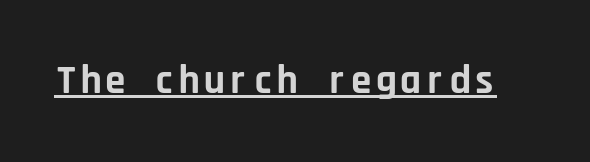
{"serif": "no", "italic": "no", "bold": "yes", "weight": "bold", "width": "normal", "stroke_contrast": "low", "x_height": "large", "monospaced": "yes", "underline": "yes", "letter_spacing": "normal", "letter_spacing_em": 0.0, "glyph_px": 41}
